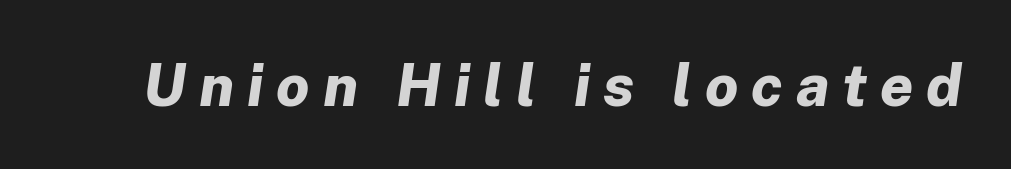
Q: Is the text bold? A: Yes.
Q: Is the text italic (slanted)? A: Yes, it leans right by about 8 degrees.
Q: Is the text underlined? A: No.
Q: Is the spacing between letters normal or unusually wide? A: Unusually wide.
Q: Width (condensed, normal, or wide)? A: Normal.
Q: Stroke contrast? A: Low.
Q: x-height? A: Medium.
Q: Monospaced? A: No.
